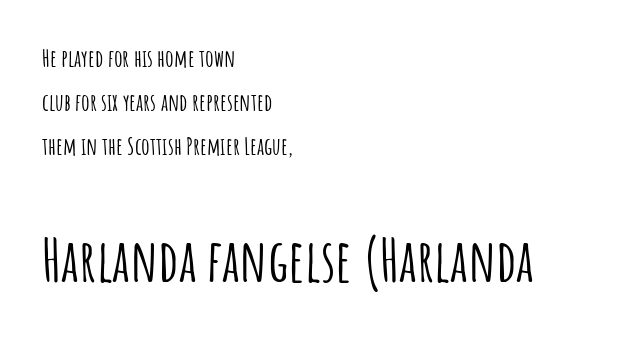
Letterform terminals end flat and unadorned throughout the passage. Does the lettering tilt? It doesn't — this is upright. The gap between lines stays unmarked. Here the second block reads like a headline and the first like body copy. Do the characters align in a grid? No, the font is proportional. Visually the block forms a straight wall on the left and a jagged coastline on the right.
